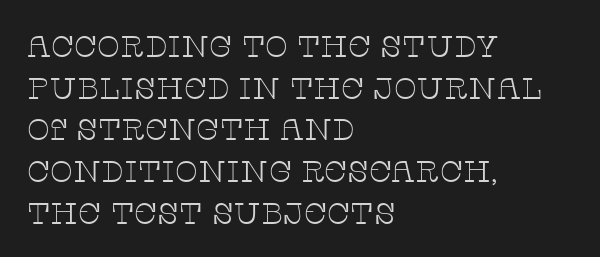
The image shows 30 px thin, wide serif type, upright; set left-aligned, normal line spacing (1.39x), normal letter spacing, not underlined; low stroke contrast and a large x-height.
